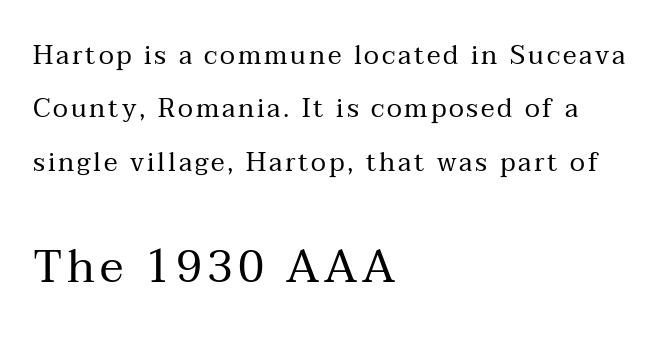
The image shows 45 px regular-weight serif type, upright; set left-aligned, loose line spacing (2.05x), not underlined; the second (bottom) block is 1.73x larger; medium stroke contrast and a medium x-height.
